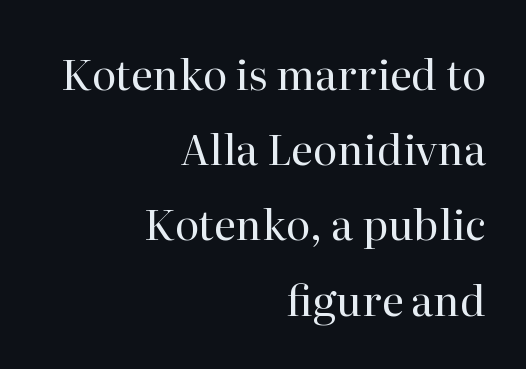
{"serif": "yes", "italic": "no", "bold": "no", "weight": "regular", "width": "normal", "stroke_contrast": "high", "x_height": "medium", "monospaced": "no", "underline": "no", "align": "right", "line_spacing_ratio": 1.79, "letter_spacing": "normal", "letter_spacing_em": 0.0, "glyph_px": 42}
